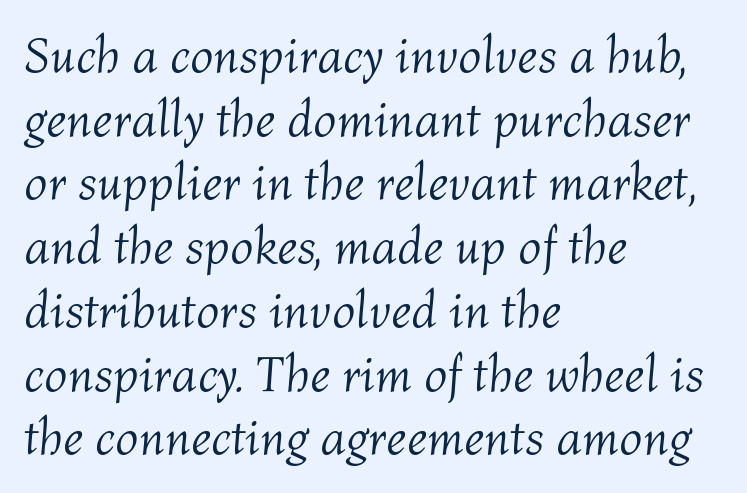
{"italic": "yes", "lean": "right", "slant_degrees": 4, "bold": "no", "weight": "light", "width": "normal", "stroke_contrast": "medium", "x_height": "medium", "monospaced": "no", "underline": "no", "align": "left", "line_spacing": "normal", "line_spacing_ratio": 1.25, "letter_spacing": "normal", "letter_spacing_em": 0.0, "glyph_px": 51}
